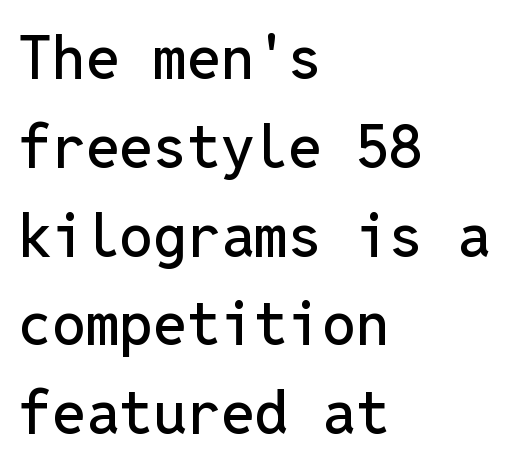
Q: Is the text italic (slanted)? A: No, it is upright.
Q: Is the typeface a serif or a sans-serif typeface? A: Sans-serif.
Q: Is the text underlined? A: No.
Q: How is the paragraph aligned? A: Left-aligned.
Q: Is the spacing between letters normal or unusually wide? A: Normal.
Q: Is the spacing between lines tight, normal or loose? A: Normal.
Q: Width (condensed, normal, or wide)? A: Normal.
Q: Stroke contrast? A: Low.
Q: x-height? A: Medium.
Q: Monospaced? A: Yes.
